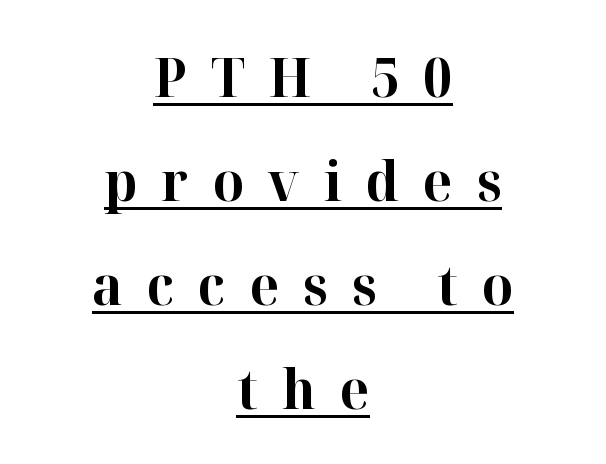
{"serif": "yes", "italic": "no", "bold": "yes", "weight": "bold", "width": "normal", "stroke_contrast": "high", "x_height": "medium", "monospaced": "no", "underline": "yes", "align": "center", "line_spacing_ratio": 1.89, "letter_spacing": "wide", "letter_spacing_em": 0.44, "glyph_px": 55}
